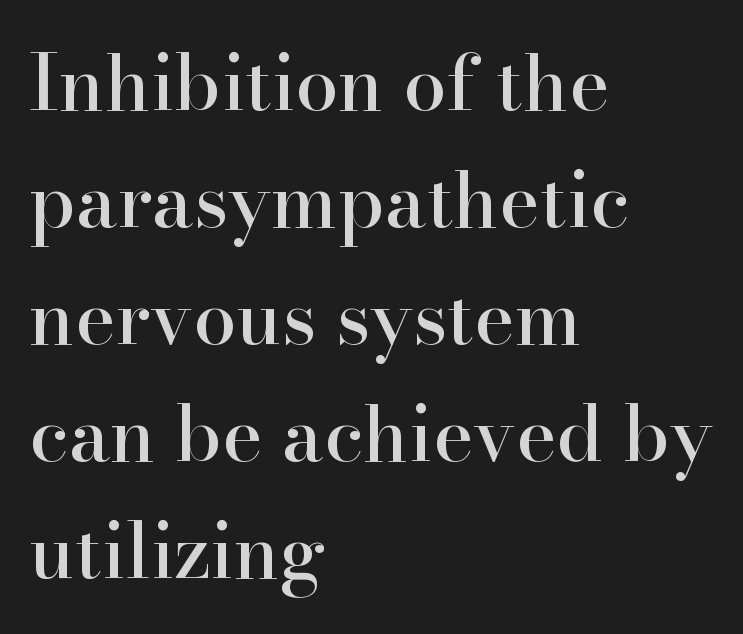
{"serif": "yes", "italic": "no", "width": "normal", "stroke_contrast": "high", "x_height": "small", "monospaced": "no", "underline": "no", "align": "left", "line_spacing": "normal", "line_spacing_ratio": 1.52, "letter_spacing": "normal", "letter_spacing_em": 0.0, "glyph_px": 77}
